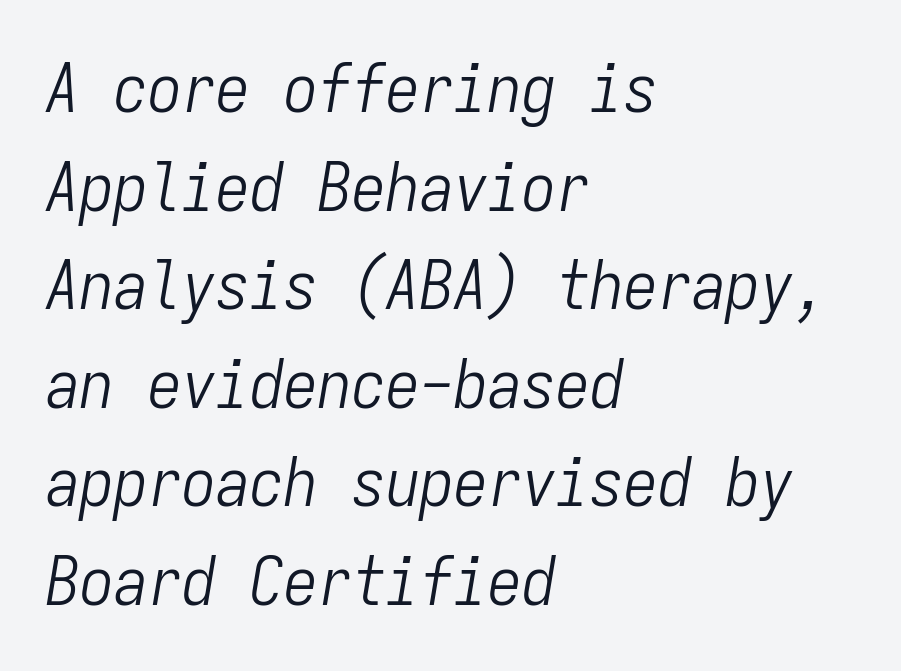
{"italic": "yes", "lean": "right", "slant_degrees": 9, "bold": "no", "weight": "light", "width": "condensed", "stroke_contrast": "low", "x_height": "medium", "monospaced": "yes", "underline": "no", "align": "left", "line_spacing": "normal", "line_spacing_ratio": 1.45, "letter_spacing": "normal", "letter_spacing_em": 0.0, "glyph_px": 68}
